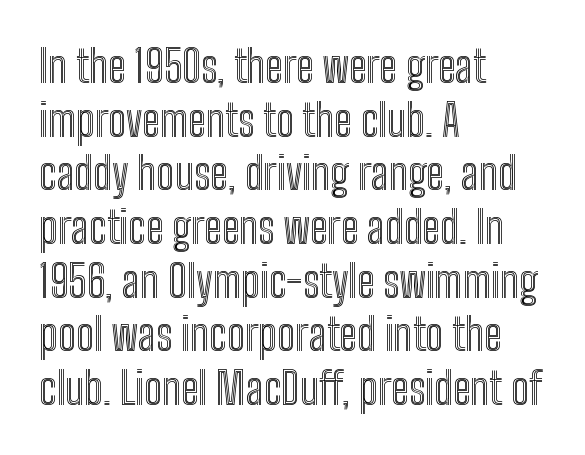
The image shows 44 px condensed type, upright; set left-aligned, line spacing 1.22x, normal letter spacing, not underlined; a medium x-height.
